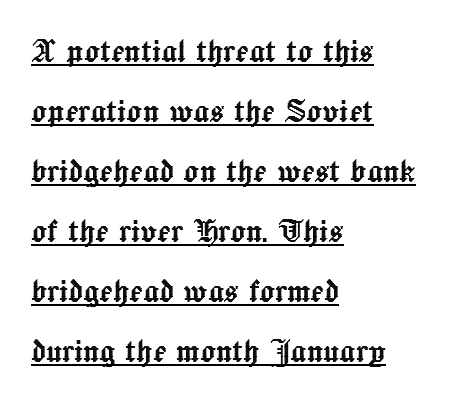
Q: Is the text italic (slanted)? A: No, it is upright.
Q: Is the text underlined? A: Yes.
Q: How is the paragraph aligned? A: Left-aligned.
Q: Is the spacing between letters normal or unusually wide? A: Normal.
Q: Is the spacing between lines tight, normal or loose? A: Normal.
Q: Width (condensed, normal, or wide)? A: Normal.
Q: x-height? A: Medium.
Q: Monospaced? A: No.
